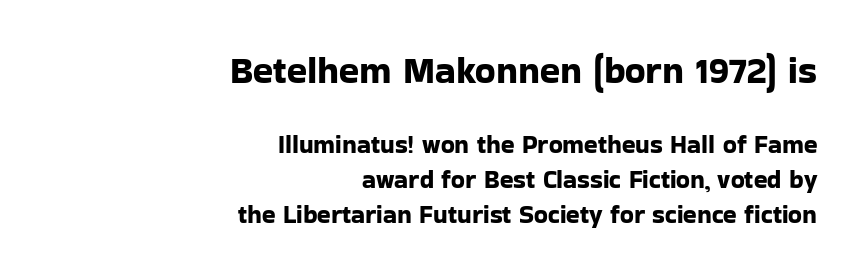
{"serif": "no", "italic": "no", "width": "normal", "stroke_contrast": "low", "x_height": "medium", "monospaced": "no", "underline": "no", "align": "right", "line_spacing": "normal", "line_spacing_ratio": 1.41, "letter_spacing": "normal", "letter_spacing_em": 0.0, "larger_block": "first", "size_ratio": 1.48, "glyph_px": 37}
